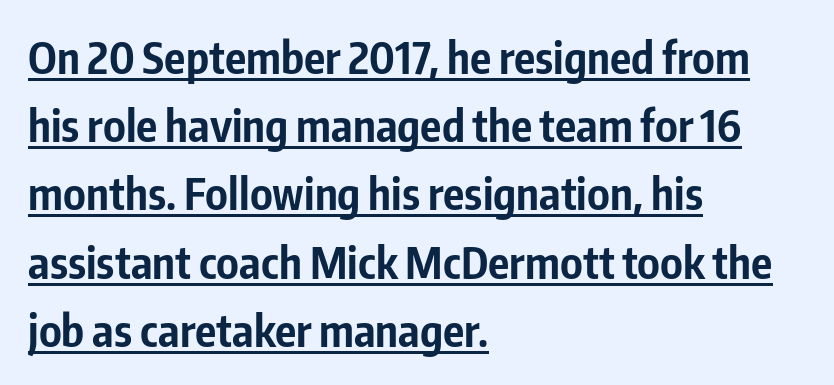
The image shows 44 px bold, condensed sans-serif type, upright; set left-aligned, normal line spacing (1.55x), normal letter spacing, underlined; low stroke contrast and a medium x-height.
